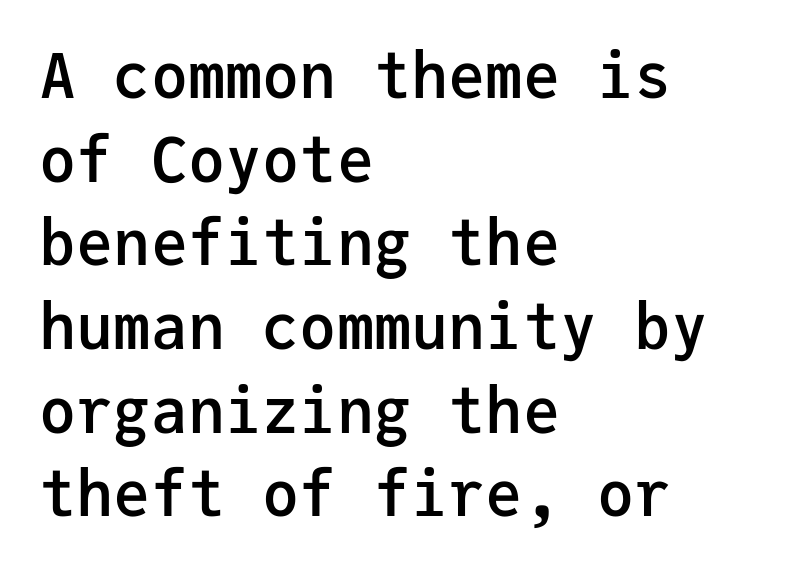
{"serif": "no", "italic": "no", "bold": "semi", "weight": "semibold", "width": "normal", "stroke_contrast": "low", "x_height": "medium", "monospaced": "yes", "underline": "no", "align": "left", "line_spacing": "normal", "line_spacing_ratio": 1.35, "letter_spacing": "normal", "letter_spacing_em": 0.0, "glyph_px": 62}
